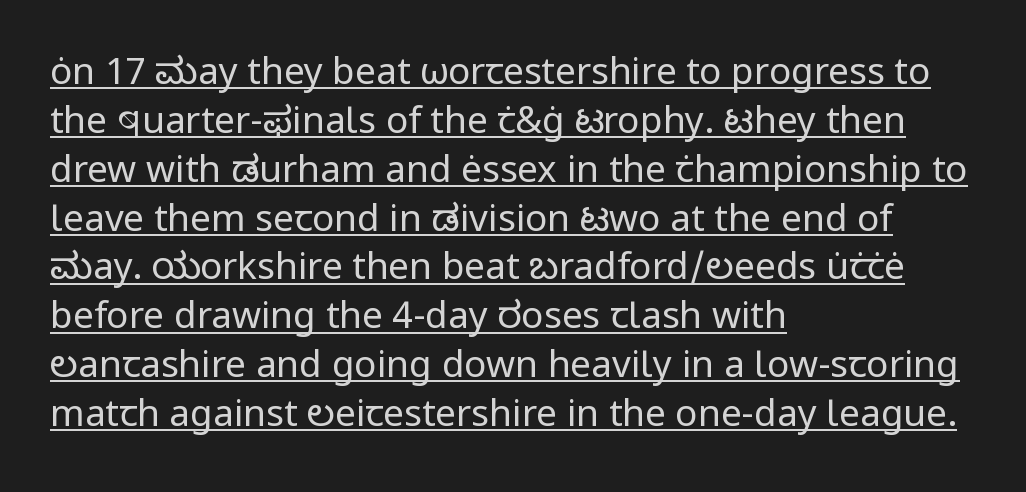
Letter spacing: default. Examine the stroke ends and you'll find no serifs. Alignment: flush left. Is this a fixed-width face? No — the glyphs have proportional, varying widths. Is there an underline? Yes — a line sits under the letters.
